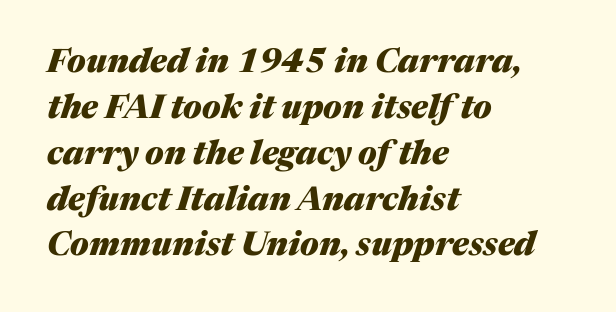
Q: Is the text bold? A: Yes.
Q: Is the text italic (slanted)? A: Yes, it leans right by about 17 degrees.
Q: Is the text underlined? A: No.
Q: How is the paragraph aligned? A: Left-aligned.
Q: Is the spacing between letters normal or unusually wide? A: Normal.
Q: Is the spacing between lines tight, normal or loose? A: Normal.
Q: Width (condensed, normal, or wide)? A: Normal.
Q: Stroke contrast? A: Medium.
Q: x-height? A: Medium.
Q: Monospaced? A: No.
